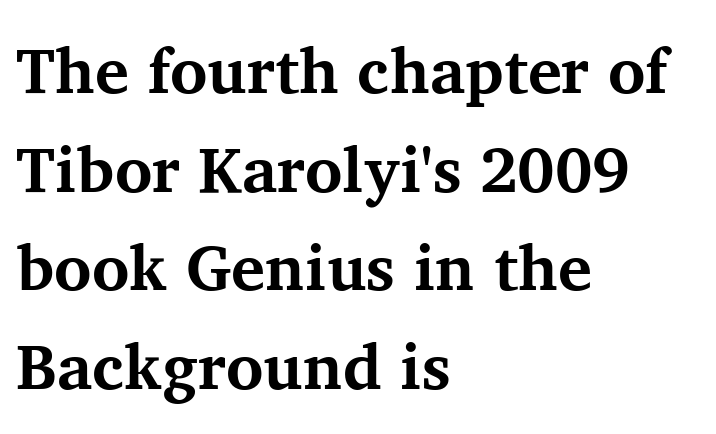
{"serif": "yes", "italic": "no", "bold": "yes", "weight": "bold", "width": "normal", "stroke_contrast": "medium", "x_height": "medium", "monospaced": "no", "underline": "no", "align": "left", "line_spacing": "normal", "line_spacing_ratio": 1.54, "letter_spacing": "normal", "letter_spacing_em": 0.0, "glyph_px": 64}
